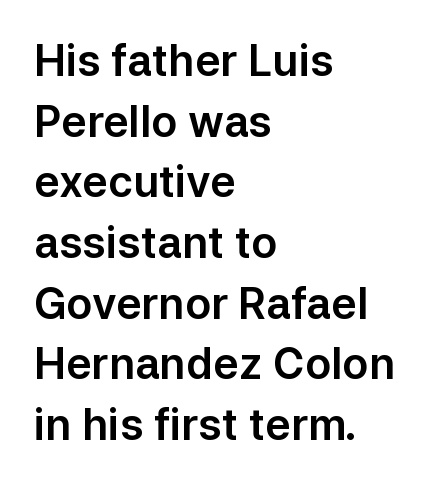
{"serif": "no", "italic": "no", "width": "normal", "stroke_contrast": "low", "x_height": "medium", "monospaced": "no", "underline": "no", "align": "left", "line_spacing": "normal", "line_spacing_ratio": 1.41, "letter_spacing": "normal", "letter_spacing_em": 0.0, "glyph_px": 43}
